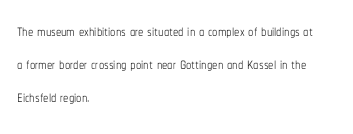
The image shows 21 px text type, upright; set left-aligned, normal line spacing (1.58x), normal letter spacing, not underlined.
